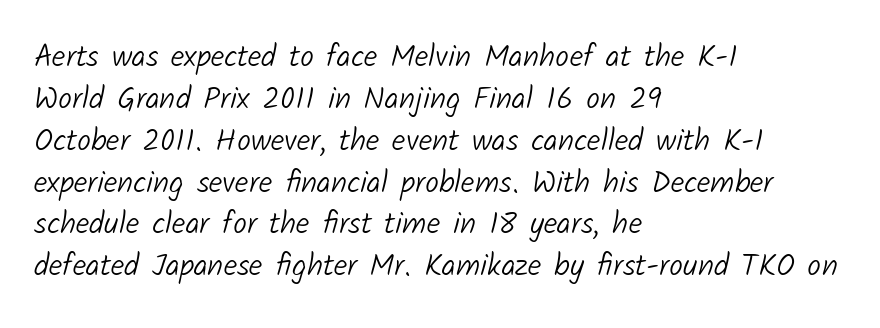
The image shows 31 px light sans-serif type; set left-aligned, normal line spacing (1.35x), normal letter spacing, not underlined; low stroke contrast and a medium x-height.
